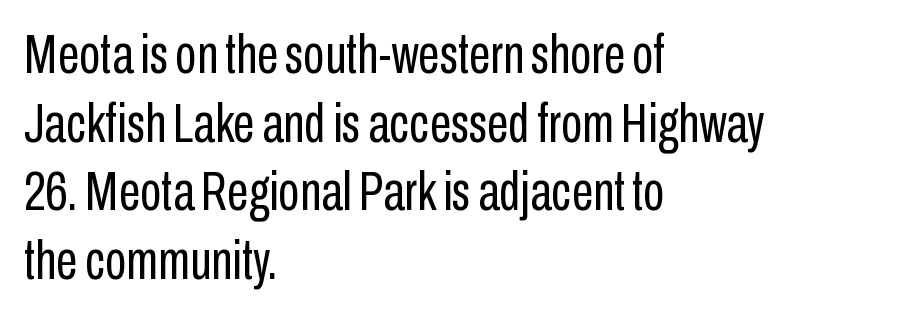
The image shows 55 px regular-weight, condensed sans-serif type, upright; set left-aligned, normal line spacing (1.25x), normal letter spacing, not underlined; low stroke contrast and a medium x-height.
